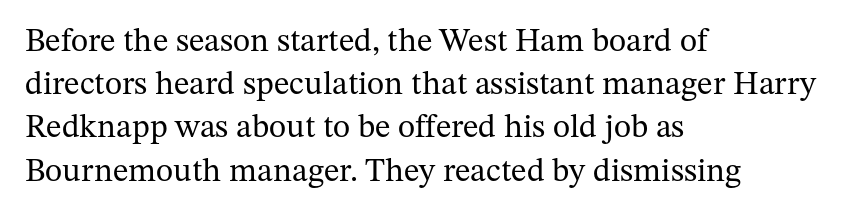
The image shows 33 px regular-weight serif type, upright; set left-aligned, normal line spacing (1.31x), normal letter spacing, not underlined; medium stroke contrast and a medium x-height.
